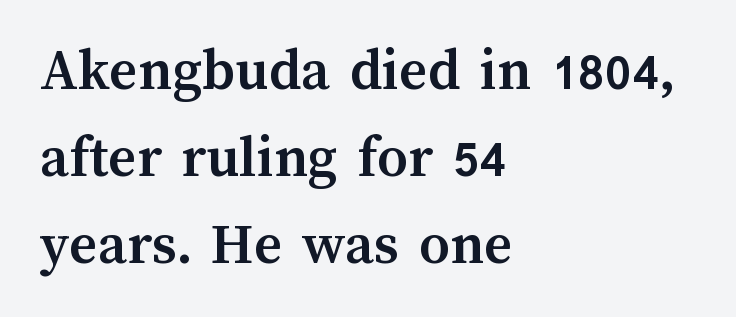
{"italic": "no", "bold": "yes", "weight": "semibold", "width": "normal", "stroke_contrast": "medium", "x_height": "medium", "monospaced": "no", "underline": "no", "align": "left", "line_spacing": "normal", "line_spacing_ratio": 1.43, "letter_spacing": "normal", "letter_spacing_em": 0.0, "glyph_px": 61}
